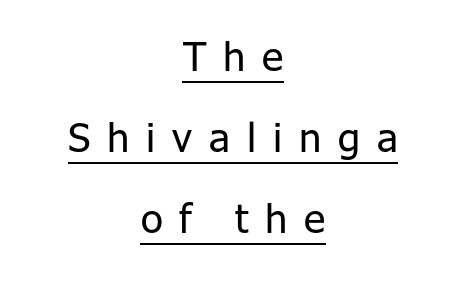
A typesetter would label this face a sans. Students, observe the line beneath the letters — that is underlining. When letters stand straight like this, we call the style roman or upright. The letters advance in unequal steps, a hallmark of proportional type. Is the letter spacing exaggerated? Yes — the characters are pushed far apart.
